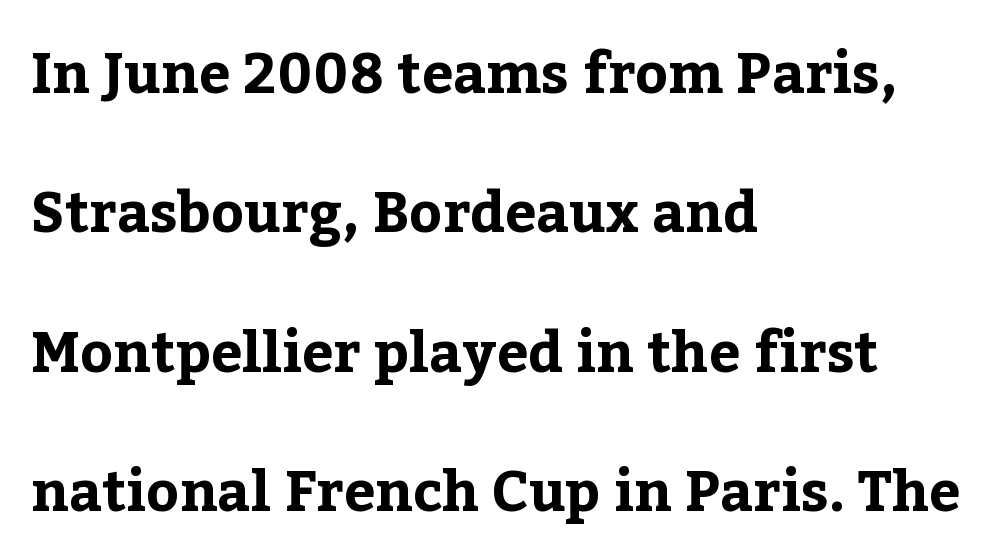
{"serif": "yes", "italic": "no", "bold": "yes", "weight": "bold", "width": "normal", "stroke_contrast": "low", "x_height": "medium", "monospaced": "no", "underline": "no", "align": "left", "line_spacing": "loose", "line_spacing_ratio": 2.49, "letter_spacing": "normal", "letter_spacing_em": 0.0, "glyph_px": 56}
